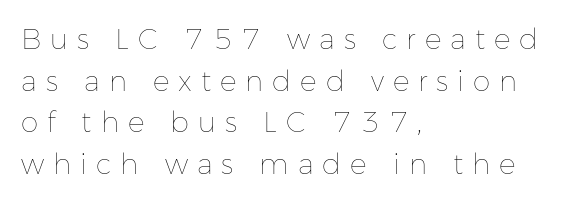
Teacher's note: observe the even left margin — that is flush-left alignment. Upright lettering throughout. Anything drawn beneath the words? Only blank space. You could only call the tracking loose — the letters float apart. Does the leading feel generous? No, just average.
